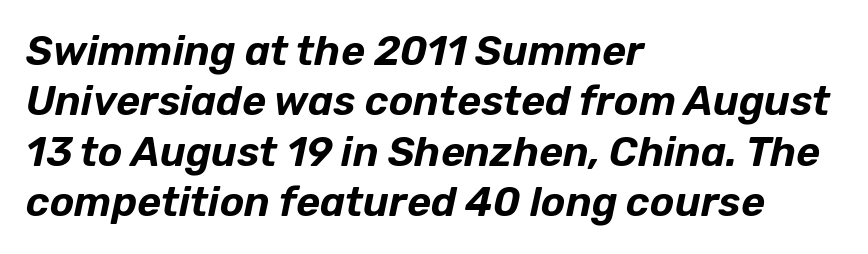
{"italic": "yes", "lean": "right", "slant_degrees": 12, "width": "normal", "stroke_contrast": "low", "x_height": "medium", "monospaced": "no", "underline": "no", "align": "left", "line_spacing_ratio": 1.23, "letter_spacing": "normal", "letter_spacing_em": 0.0, "glyph_px": 41}
